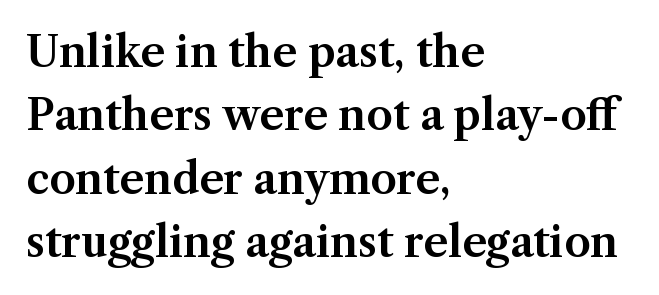
{"serif": "yes", "italic": "no", "width": "normal", "stroke_contrast": "medium", "x_height": "medium", "monospaced": "no", "underline": "no", "align": "left", "line_spacing": "normal", "line_spacing_ratio": 1.51, "letter_spacing": "normal", "letter_spacing_em": 0.0, "glyph_px": 42}
